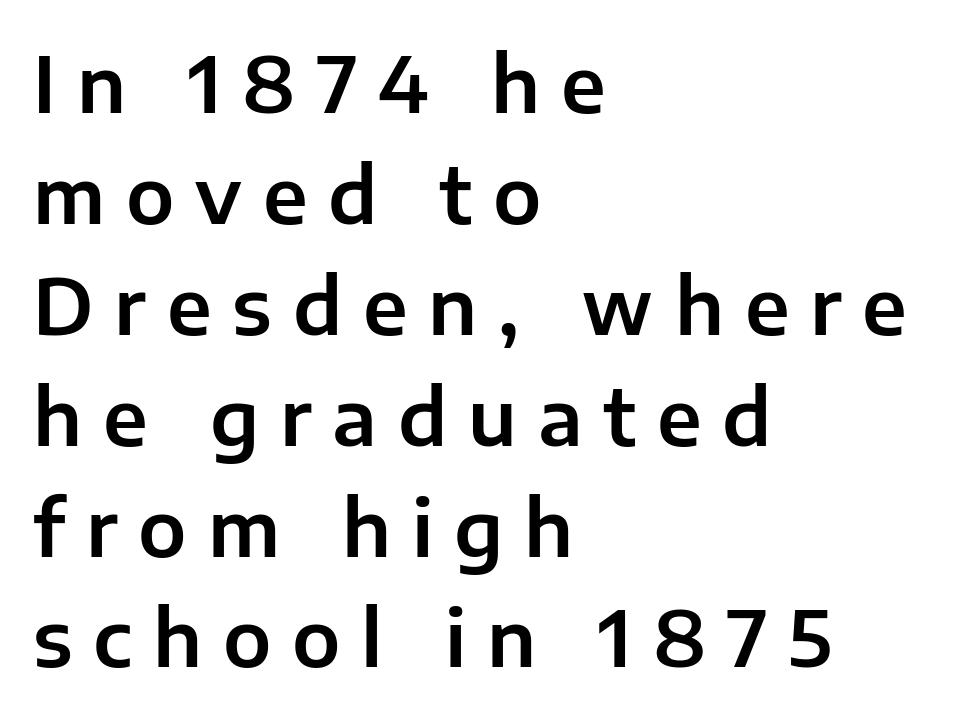
Q: Is the text italic (slanted)? A: No, it is upright.
Q: Is the typeface a serif or a sans-serif typeface? A: Sans-serif.
Q: Is the text underlined? A: No.
Q: How is the paragraph aligned? A: Left-aligned.
Q: Is the spacing between letters normal or unusually wide? A: Unusually wide.
Q: Is the spacing between lines tight, normal or loose? A: Normal.
Q: Width (condensed, normal, or wide)? A: Normal.
Q: Stroke contrast? A: Low.
Q: x-height? A: Medium.
Q: Monospaced? A: No.
